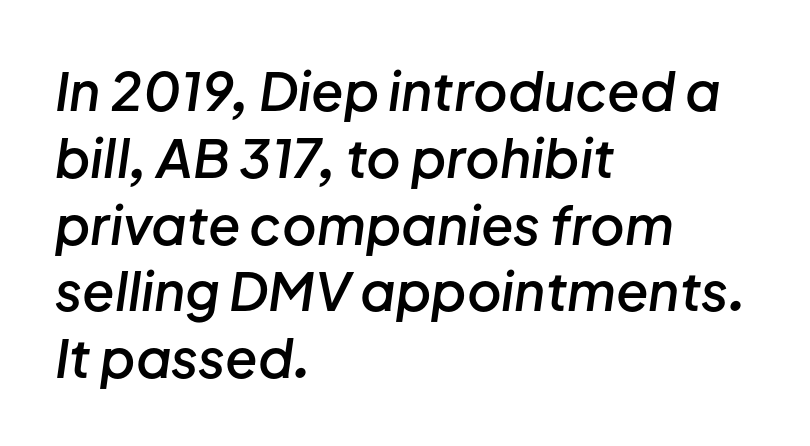
The image shows 53 px semibold type, italic (leaning right); set left-aligned, normal line spacing (1.26x), normal letter spacing, not underlined; low stroke contrast and a medium x-height.
